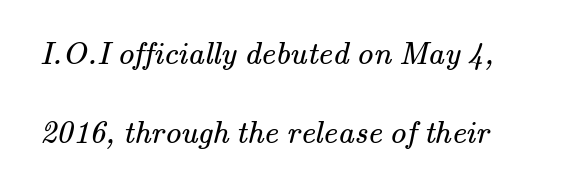
Q: Is the text bold? A: No.
Q: Is the typeface a serif or a sans-serif typeface? A: Serif.
Q: Is the text underlined? A: No.
Q: Is the spacing between letters normal or unusually wide? A: Normal.
Q: Is the spacing between lines tight, normal or loose? A: Loose.
Q: Width (condensed, normal, or wide)? A: Normal.
Q: Stroke contrast? A: Medium.
Q: x-height? A: Small.
Q: Monospaced? A: No.
